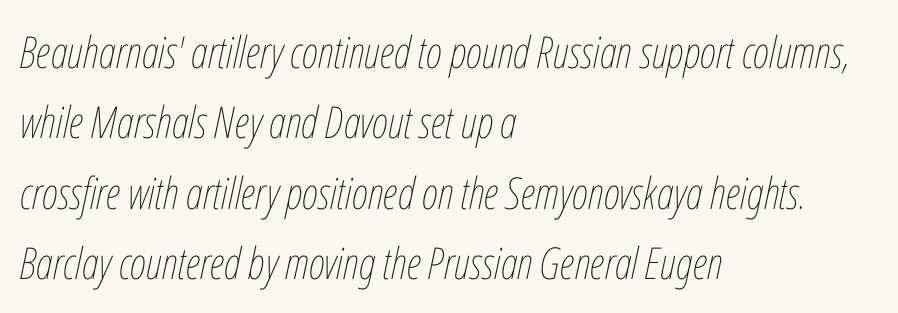
{"italic": "yes", "lean": "right", "slant_degrees": 12, "bold": "no", "weight": "thin", "width": "condensed", "stroke_contrast": "low", "x_height": "medium", "monospaced": "no", "underline": "no", "align": "left", "line_spacing": "normal", "line_spacing_ratio": 1.6, "letter_spacing": "normal", "letter_spacing_em": 0.0, "glyph_px": 44}
